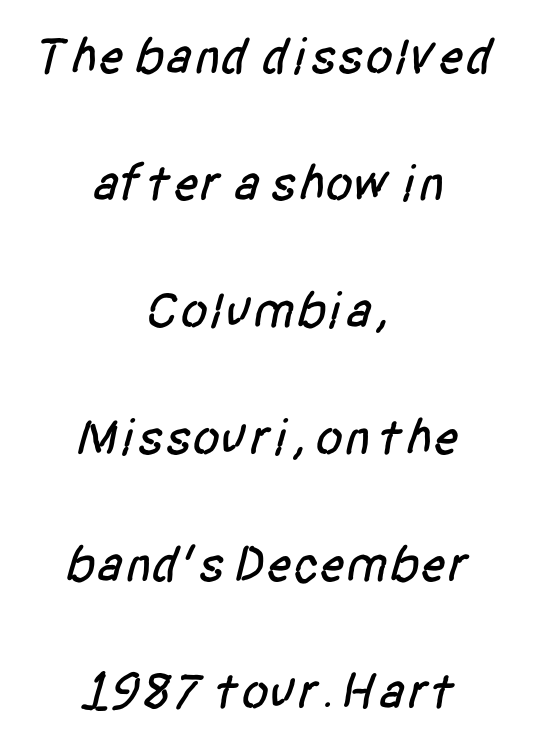
Each letter's strokes conclude bluntly, with no projecting serifs. Characters follow at the spacing the type designer built in. Any mark beneath the type? The region is blank. Every row of glyphs is offset so its center matches the block's center. The letters advance in unequal steps, a hallmark of proportional type. Summary of vertical rhythm: relaxed, with wide interline spacing.
